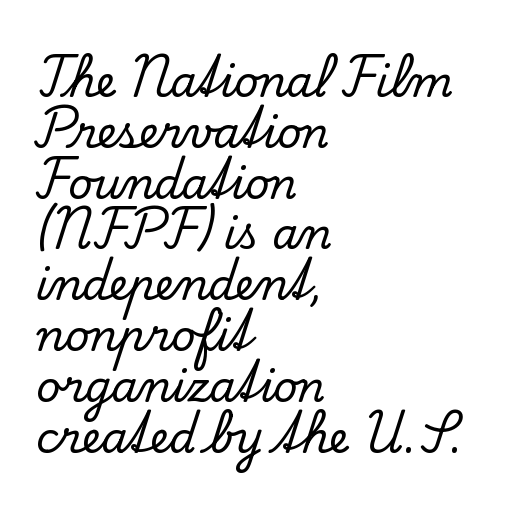
{"serif": "yes", "width": "normal", "stroke_contrast": "low", "x_height": "small", "monospaced": "no", "underline": "no", "align": "left", "line_spacing_ratio": 1.21, "letter_spacing": "normal", "letter_spacing_em": 0.0, "glyph_px": 42}
